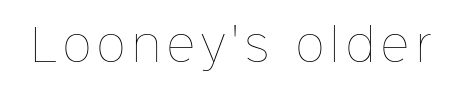
The image shows 44 px thin type, upright; set not underlined; low stroke contrast and a medium x-height.
